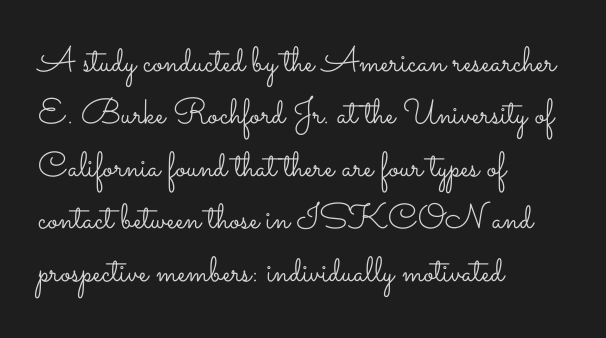
Q: Is the text bold? A: No.
Q: Is the text italic (slanted)? A: Yes.
Q: Is the text underlined? A: No.
Q: How is the paragraph aligned? A: Left-aligned.
Q: Is the spacing between letters normal or unusually wide? A: Normal.
Q: Is the spacing between lines tight, normal or loose? A: Normal.
Q: Width (condensed, normal, or wide)? A: Wide.
Q: Stroke contrast? A: Low.
Q: x-height? A: Small.
Q: Monospaced? A: No.
